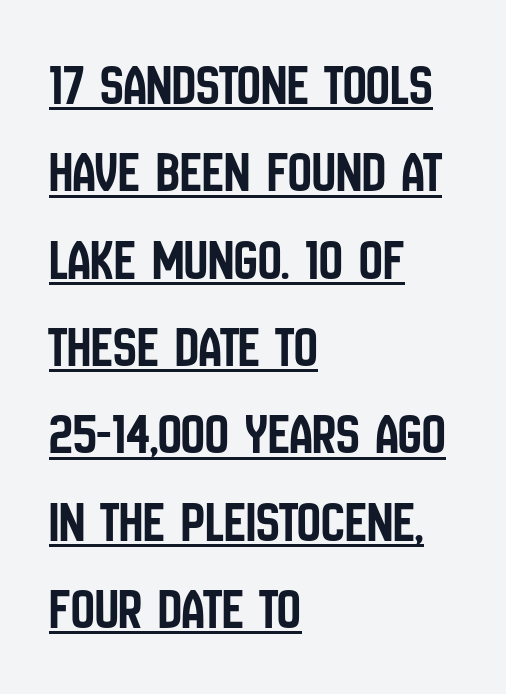
The image shows 59 px condensed sans-serif type, upright; set left-aligned, normal line spacing (1.48x), normal letter spacing, underlined; low stroke contrast and a large x-height.
